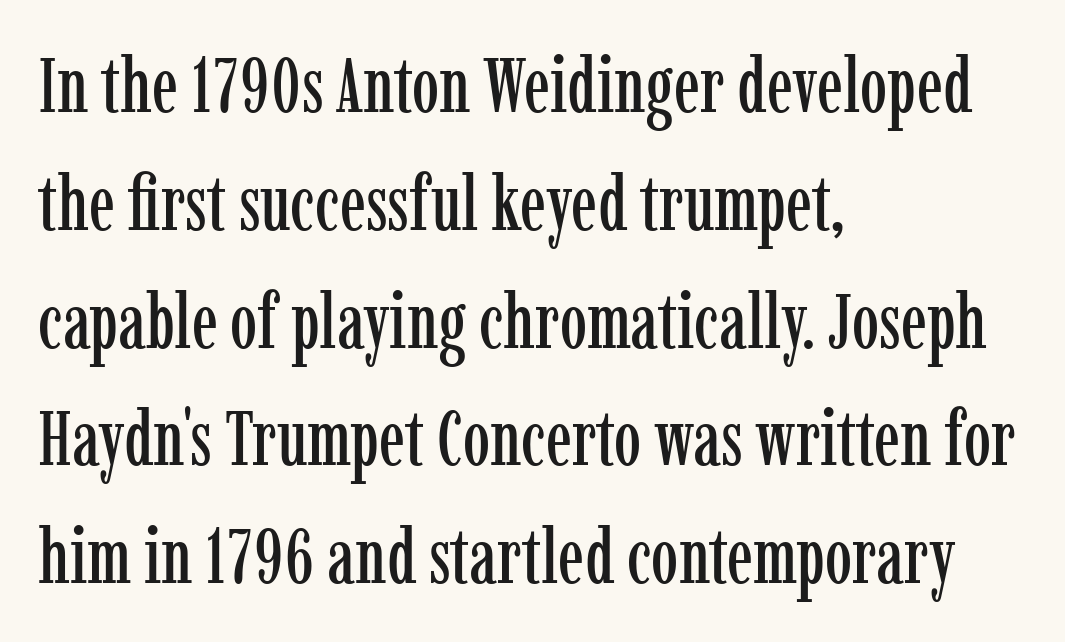
{"serif": "yes", "italic": "no", "width": "condensed", "stroke_contrast": "low", "x_height": "medium", "monospaced": "no", "underline": "no", "align": "left", "line_spacing": "normal", "line_spacing_ratio": 1.53, "letter_spacing": "normal", "letter_spacing_em": 0.0, "glyph_px": 77}
